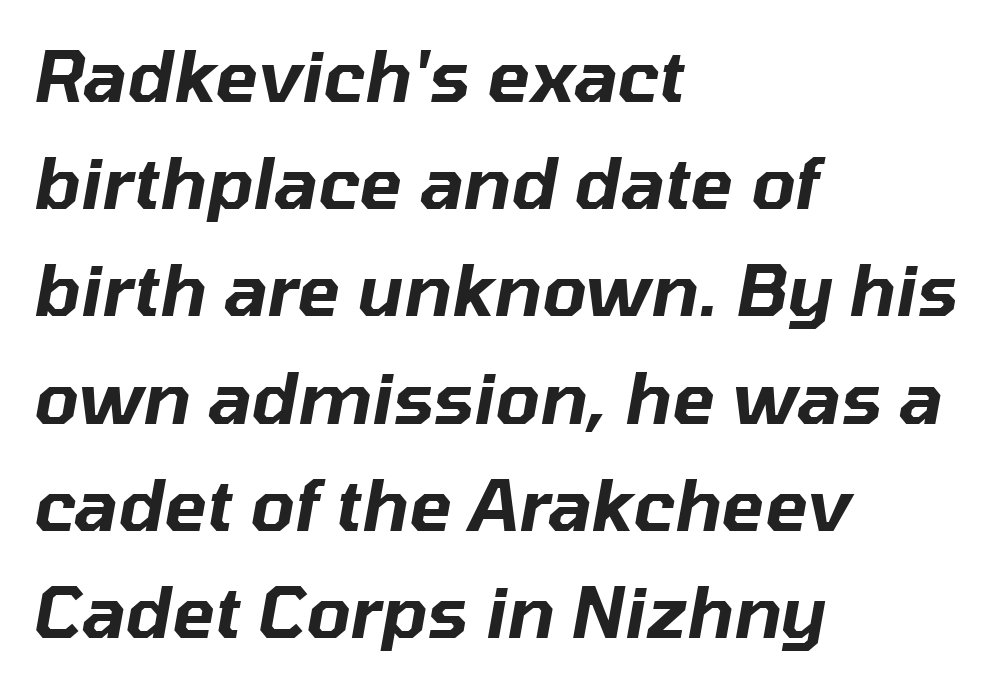
It's the slanting kind of type. The space directly below the letters is spotless. How would I describe the line gaps? Plain and ordinary. Varying glyph widths throughout — classic text-font behaviour. Spacing between characters is what you'd get straight out of the box. In CSS terms this would be text-align: left.
